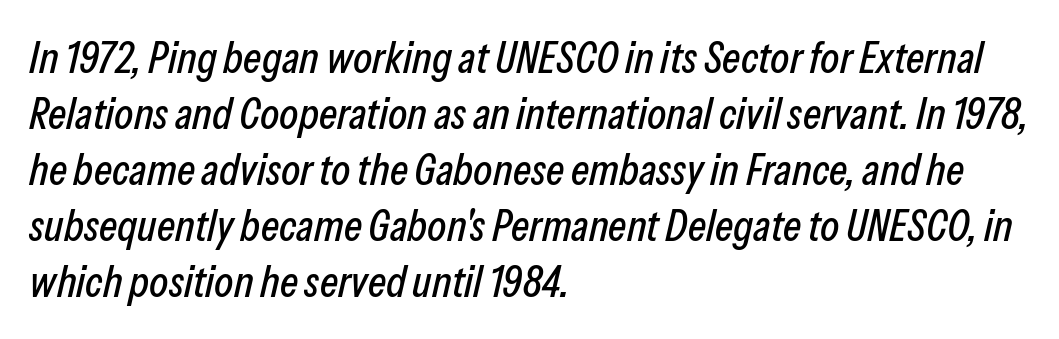
Q: Is the text italic (slanted)? A: Yes, it leans right by about 13 degrees.
Q: Is the text underlined? A: No.
Q: How is the paragraph aligned? A: Left-aligned.
Q: Is the spacing between letters normal or unusually wide? A: Normal.
Q: Is the spacing between lines tight, normal or loose? A: Normal.
Q: Width (condensed, normal, or wide)? A: Condensed.
Q: Stroke contrast? A: Low.
Q: x-height? A: Medium.
Q: Monospaced? A: No.
